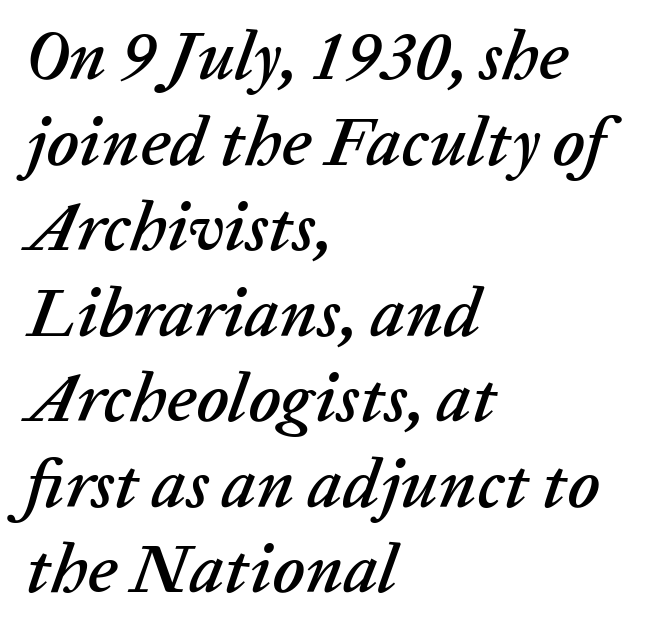
The image shows 69 px text type, italic (leaning right); set left-aligned, line spacing 1.24x, normal letter spacing, not underlined; low stroke contrast and a medium x-height.
